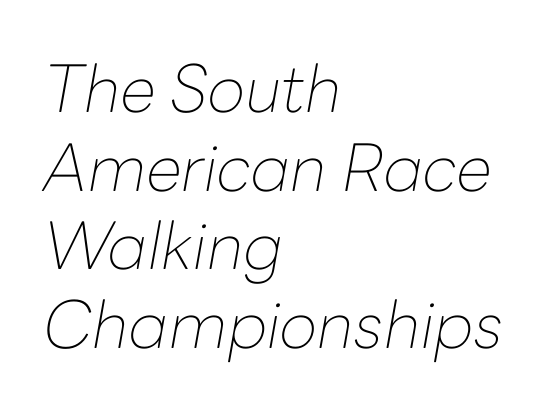
The strokes are not fattened; the text isn't bold. Tall strokes in this sample are angled rather than plumb. Every row of glyphs begins at an identical x-position on the left. Is the letter spacing exaggerated? No — it looks like the ordinary default.
